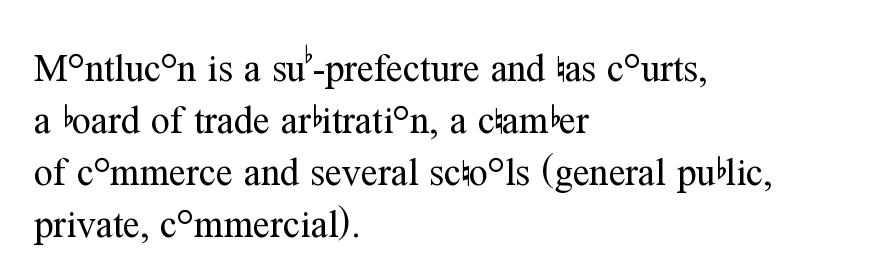
Q: Is the text bold? A: No.
Q: Is the text italic (slanted)? A: No, it is upright.
Q: Is the typeface a serif or a sans-serif typeface? A: Serif.
Q: Is the text underlined? A: No.
Q: How is the paragraph aligned? A: Left-aligned.
Q: Is the spacing between letters normal or unusually wide? A: Normal.
Q: Is the spacing between lines tight, normal or loose? A: Normal.
Q: Width (condensed, normal, or wide)? A: Normal.
Q: Stroke contrast? A: Medium.
Q: x-height? A: Medium.
Q: Monospaced? A: No.
